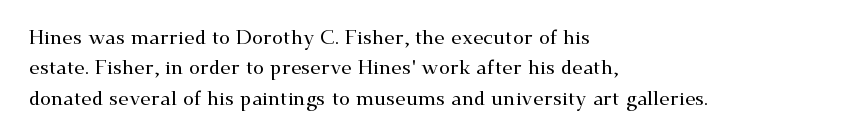
The image shows 20 px text type, upright; set left-aligned, normal line spacing (1.52x), normal letter spacing, not underlined.
